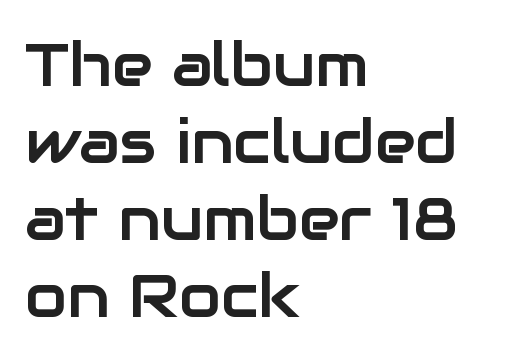
The passage shown is not underscored anywhere. Left-aligned paragraph, ragged on the right. Vertical strokes here are truly vertical. The font family rendered here belongs to the sans-serif group. Between one letter and the next there's only the usual sliver of space. Regarding leading, the lines here are spaced in the standard way.
